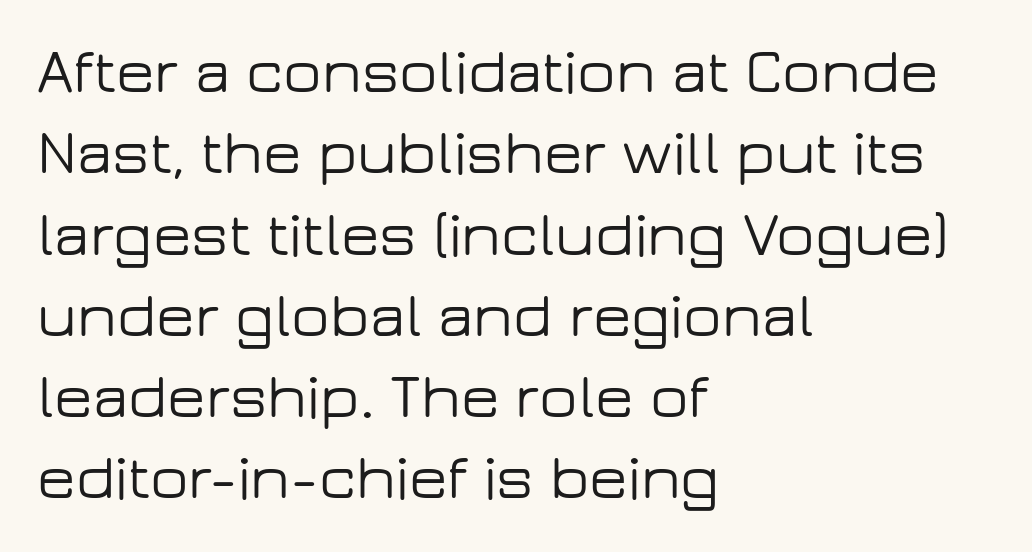
Q: Is the text italic (slanted)? A: No, it is upright.
Q: Is the typeface a serif or a sans-serif typeface? A: Sans-serif.
Q: Is the text underlined? A: No.
Q: How is the paragraph aligned? A: Left-aligned.
Q: Is the spacing between letters normal or unusually wide? A: Normal.
Q: Is the spacing between lines tight, normal or loose? A: Normal.
Q: Width (condensed, normal, or wide)? A: Wide.
Q: Stroke contrast? A: Low.
Q: x-height? A: Medium.
Q: Monospaced? A: No.
